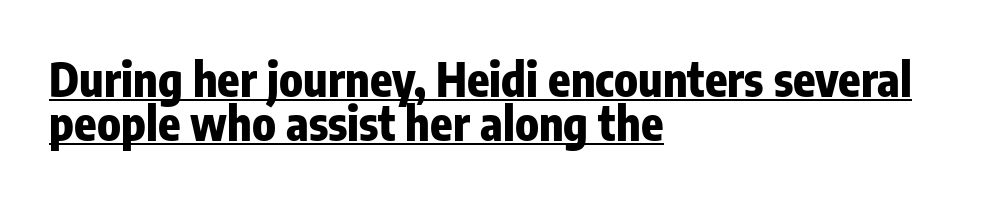
The image shows 46 px heavy, condensed sans-serif type, upright; set left-aligned, tight line spacing (0.96x), normal letter spacing, underlined; low stroke contrast and a medium x-height.
